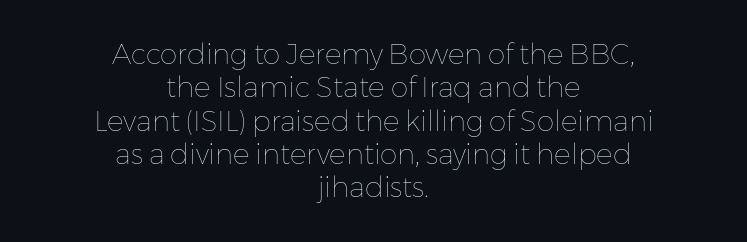
Reading down the block, each line starts at a different indent, mirrored at its end. The strokes are not fattened; the text isn't bold. When letters stand straight like this, we call the style roman or upright. Check the space under the baseline: it is left empty. Looks like regular typesetting: each glyph gets only the width it needs.
